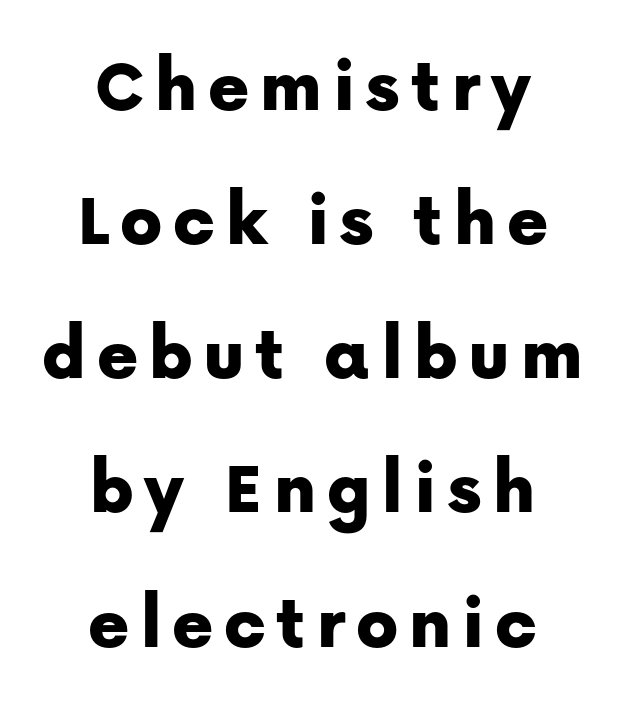
{"serif": "no", "italic": "no", "width": "normal", "stroke_contrast": "low", "x_height": "medium", "monospaced": "no", "underline": "no", "align": "center", "line_spacing_ratio": 1.72, "glyph_px": 78}
